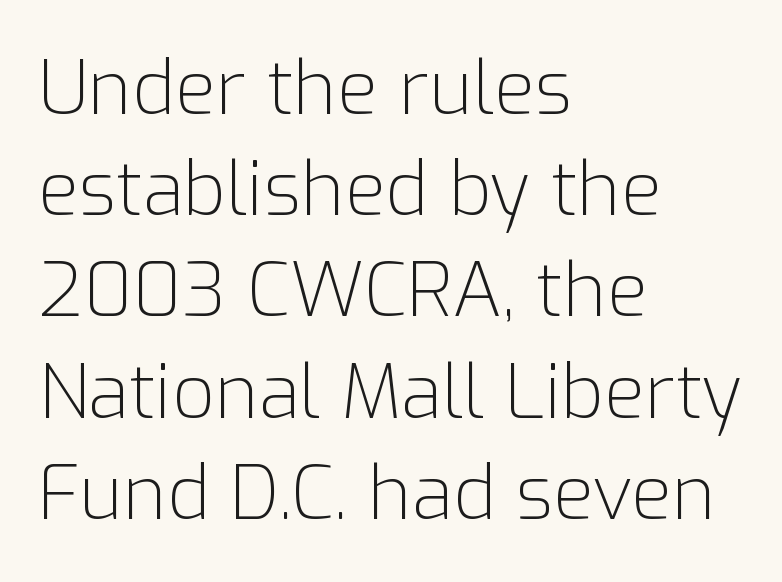
{"serif": "no", "italic": "no", "bold": "no", "weight": "light", "width": "normal", "stroke_contrast": "low", "x_height": "medium", "monospaced": "no", "underline": "no", "align": "left", "line_spacing": "normal", "line_spacing_ratio": 1.35, "letter_spacing": "normal", "letter_spacing_em": 0.0, "glyph_px": 75}
